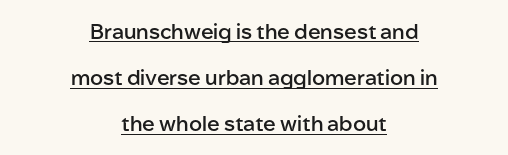
The image shows 21 px text type, upright; set centered, loose line spacing (2.2x), normal letter spacing, underlined.
